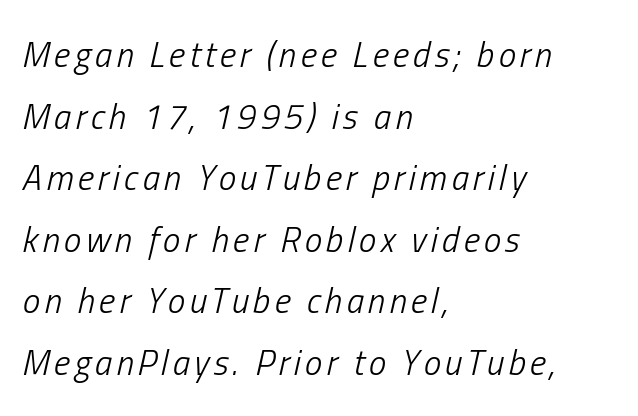
{"italic": "yes", "lean": "right", "slant_degrees": 13, "bold": "no", "weight": "light", "width": "condensed", "stroke_contrast": "low", "x_height": "medium", "monospaced": "no", "underline": "no", "align": "left", "line_spacing_ratio": 1.76, "glyph_px": 35}
